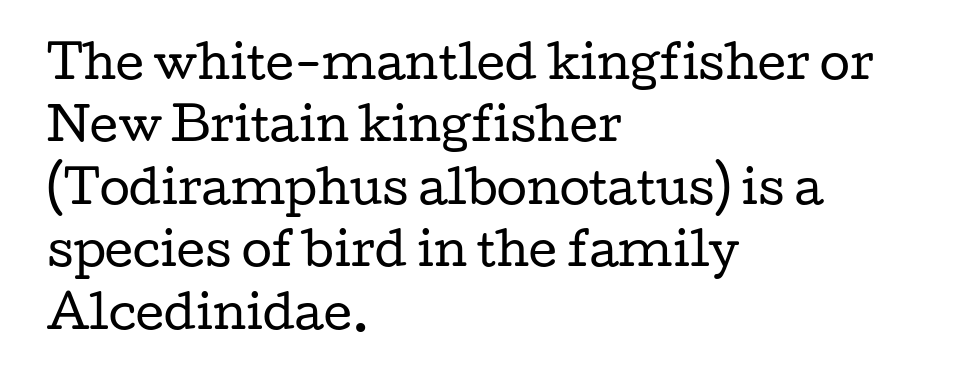
Caption: standard tracking, unaltered. Unlike a clean sans, this face finishes its strokes with serifs. This sample keeps an unexceptional amount of space between lines. Posture: straight, roman, zero tilt. Here the designer chose a conventional face with non-uniform glyph widths. The compositor pushed each line to the left boundary.
